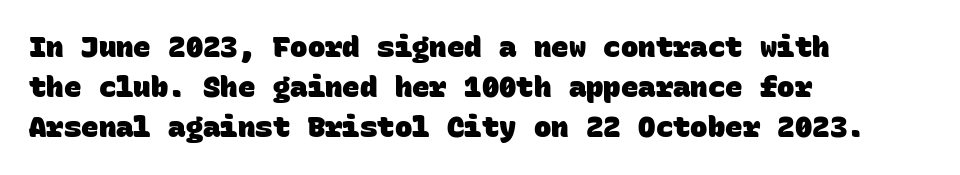
{"serif": "no", "bold": "yes", "weight": "heavy", "width": "normal", "stroke_contrast": "low", "x_height": "large", "monospaced": "yes", "underline": "no", "align": "left", "line_spacing": "normal", "line_spacing_ratio": 1.38, "letter_spacing": "normal", "letter_spacing_em": 0.0, "glyph_px": 29}
